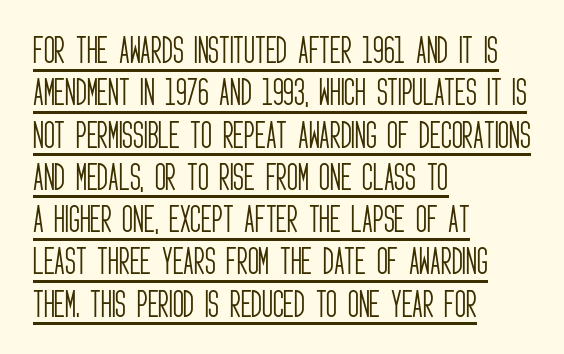
The image shows 30 px light, condensed sans-serif type, upright; set left-aligned, normal line spacing (1.41x), normal letter spacing, underlined; low stroke contrast and a large x-height.
